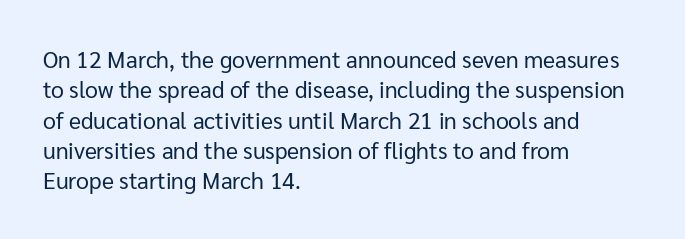
Q: Is the text bold? A: No.
Q: Is the text italic (slanted)? A: No, it is upright.
Q: Is the text underlined? A: No.
Q: How is the paragraph aligned? A: Left-aligned.
Q: Is the spacing between letters normal or unusually wide? A: Normal.
Q: Is the spacing between lines tight, normal or loose? A: Normal.
